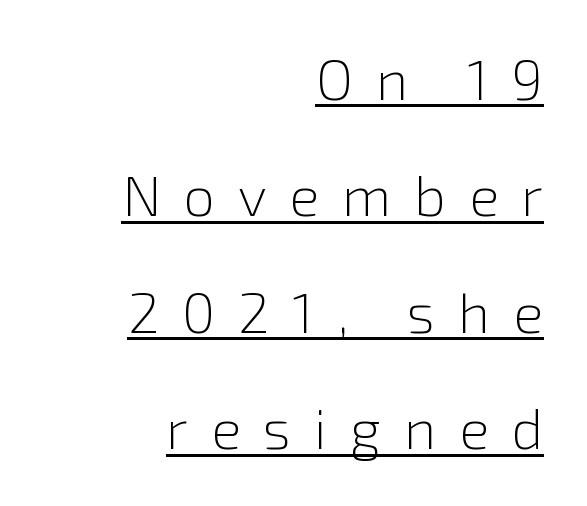
How are the letters spaced? Widely, with obvious added tracking. Each stroke keeps to a modest, everyday thickness or less. Here the designer chose a conventional face with non-uniform glyph widths. These lines stack with their right ends in a neat column. Does the type have serifs? No, each stem ends abruptly.
